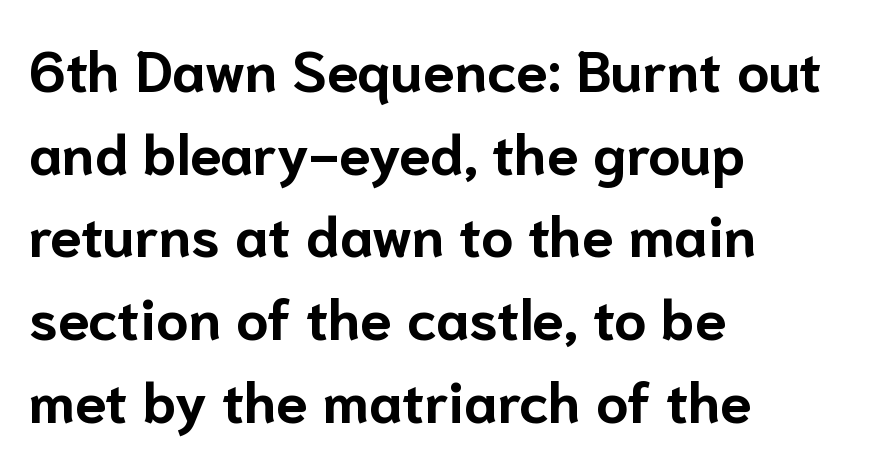
Notice how descenders clear the ascenders below comfortably — that's standard leading. No italicization has been applied; the sample stays upright. The glyphs have the mass of a bold cut. Rule under the text: the space is simply empty. Observe the absence of serifs on each vertical stroke in this sample. The passage shown is typed in a proportional face where columns would drift.
